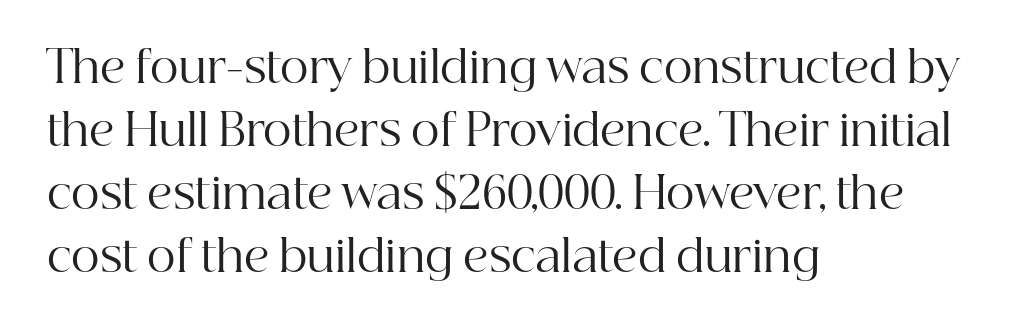
The image shows 44 px regular-weight serif type, upright; set left-aligned, normal line spacing (1.43x), normal letter spacing, not underlined; high stroke contrast and a medium x-height.
